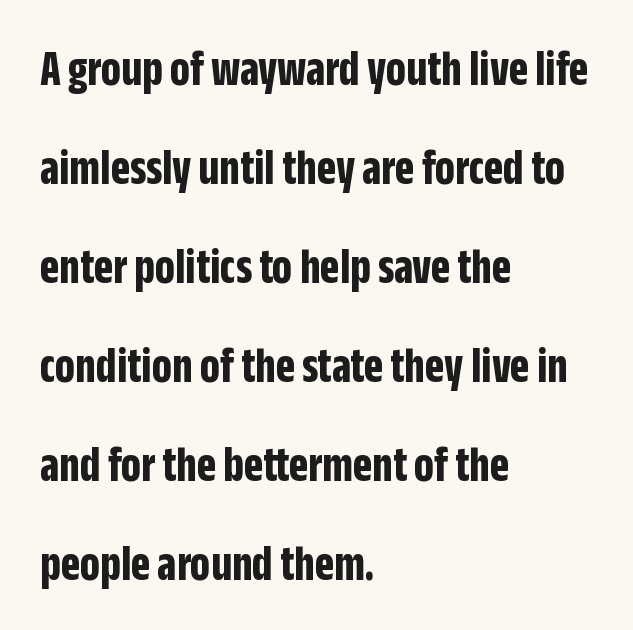
Q: Is the text bold? A: Yes.
Q: Is the text italic (slanted)? A: No, it is upright.
Q: Is the typeface a serif or a sans-serif typeface? A: Sans-serif.
Q: Is the text underlined? A: No.
Q: How is the paragraph aligned? A: Left-aligned.
Q: Is the spacing between letters normal or unusually wide? A: Normal.
Q: Is the spacing between lines tight, normal or loose? A: Loose.
Q: Width (condensed, normal, or wide)? A: Condensed.
Q: Stroke contrast? A: Low.
Q: x-height? A: Large.
Q: Monospaced? A: No.
